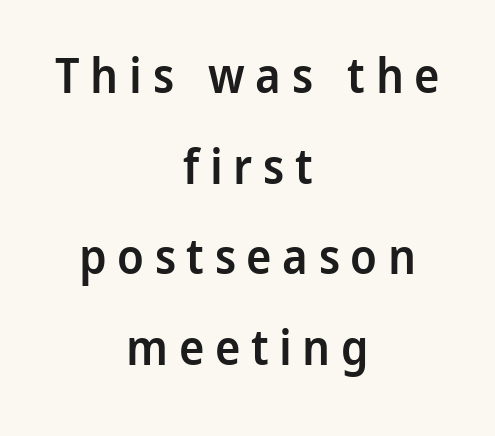
Q: Is the text bold? A: Semi-bold.
Q: Is the text italic (slanted)? A: No, it is upright.
Q: Is the typeface a serif or a sans-serif typeface? A: Sans-serif.
Q: Is the text underlined? A: No.
Q: How is the paragraph aligned? A: Centered.
Q: Is the spacing between letters normal or unusually wide? A: Unusually wide.
Q: Width (condensed, normal, or wide)? A: Normal.
Q: Stroke contrast? A: Low.
Q: x-height? A: Medium.
Q: Monospaced? A: No.
